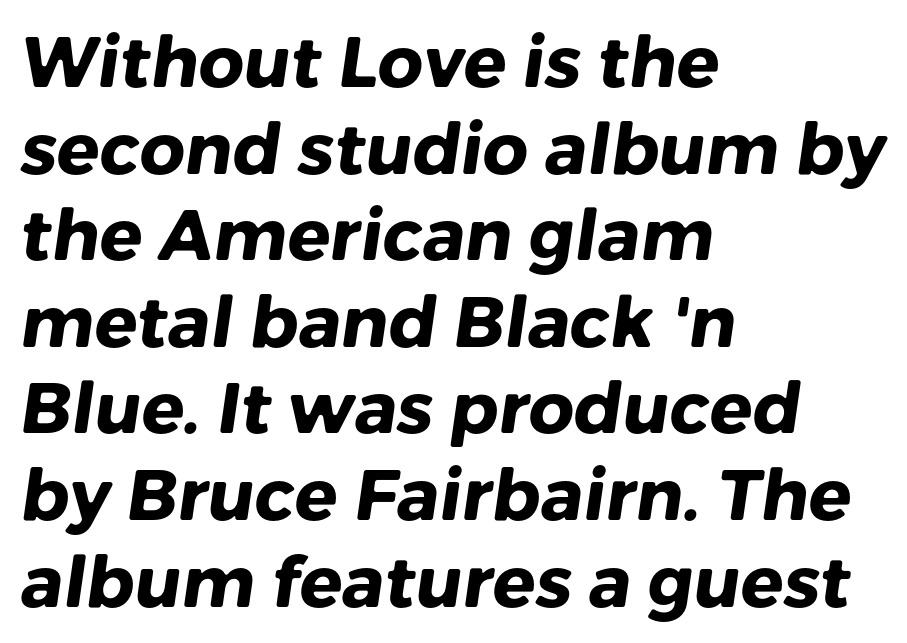
Q: Is the text bold? A: Yes.
Q: Is the typeface a serif or a sans-serif typeface? A: Sans-serif.
Q: Is the text underlined? A: No.
Q: How is the paragraph aligned? A: Left-aligned.
Q: Is the spacing between letters normal or unusually wide? A: Normal.
Q: Width (condensed, normal, or wide)? A: Normal.
Q: Stroke contrast? A: Low.
Q: x-height? A: Medium.
Q: Monospaced? A: No.
